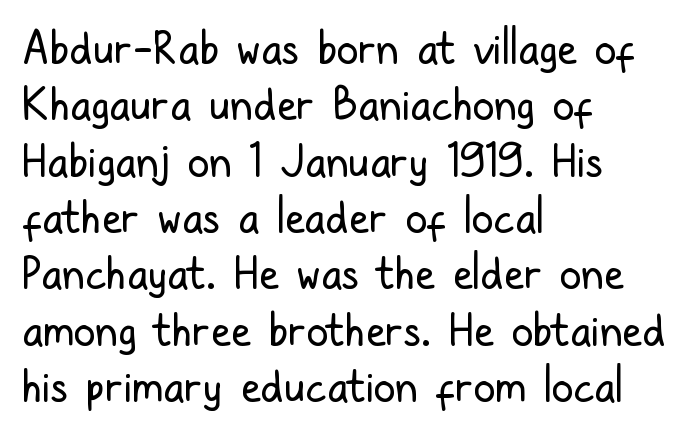
The image shows 44 px regular-weight, condensed sans-serif type, upright; set left-aligned, normal line spacing (1.28x), normal letter spacing, not underlined; low stroke contrast and a medium x-height.
